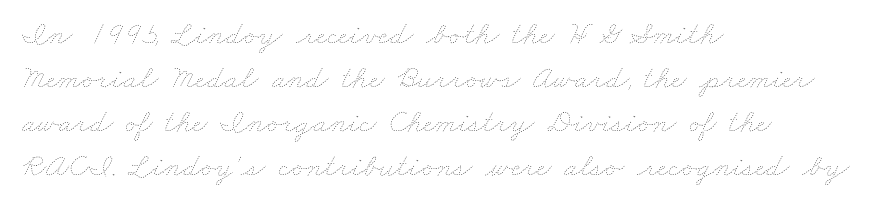
The image shows 32 px thin, wide type; set left-aligned, normal line spacing (1.37x), normal letter spacing, not underlined; low stroke contrast and a small x-height.
